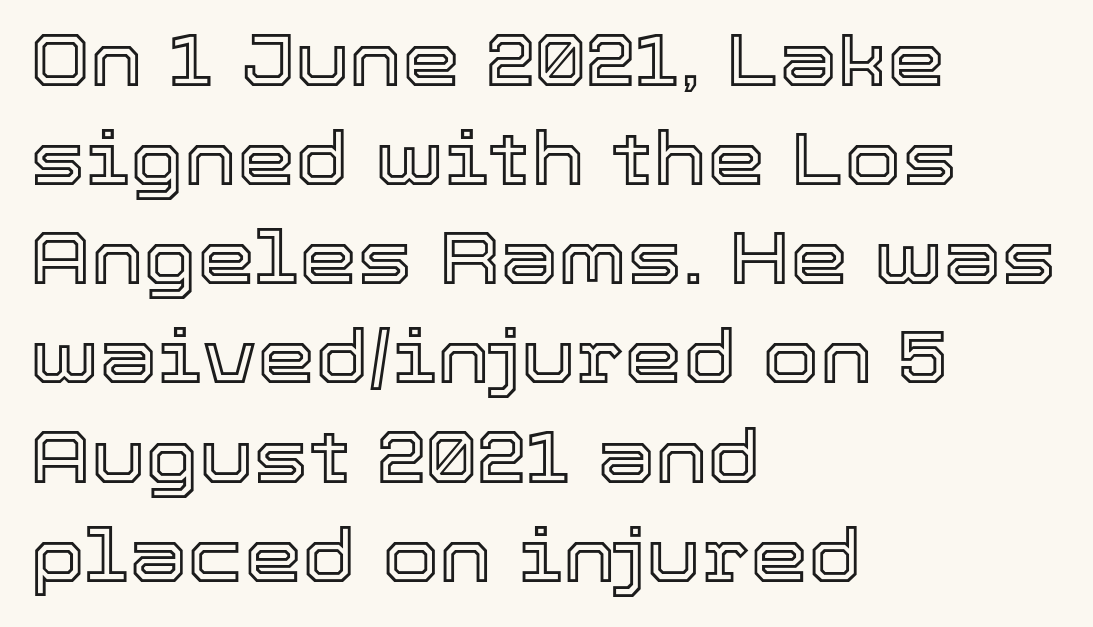
Q: Is the text italic (slanted)? A: No, it is upright.
Q: Is the text underlined? A: No.
Q: How is the paragraph aligned? A: Left-aligned.
Q: Is the spacing between letters normal or unusually wide? A: Normal.
Q: Is the spacing between lines tight, normal or loose? A: Normal.
Q: Width (condensed, normal, or wide)? A: Normal.
Q: x-height? A: Medium.
Q: Monospaced? A: No.
